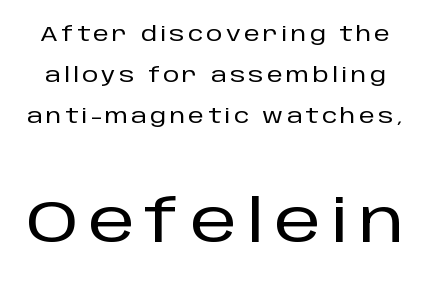
Style check: upright. You could fit nearly another row in the gap between these rows. These two chunks differ in scale, with the bottom chunk taking the larger measure. The passage shown is not underscored anywhere.
